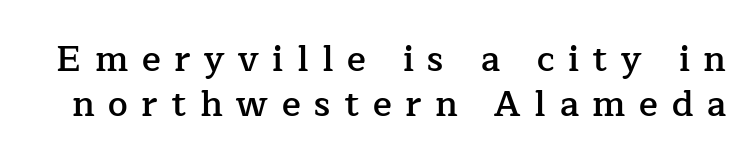
As a designer I'd log this as weight 600, semibold. Unlike italic type, these characters show no tilt at all. The designer went with a serif here, giving each stem small feet. A normal amount of white space separates one row of letters from the next. In terms of letterspacing, this is a distinctly airy, spread setting. Underline: absent.
